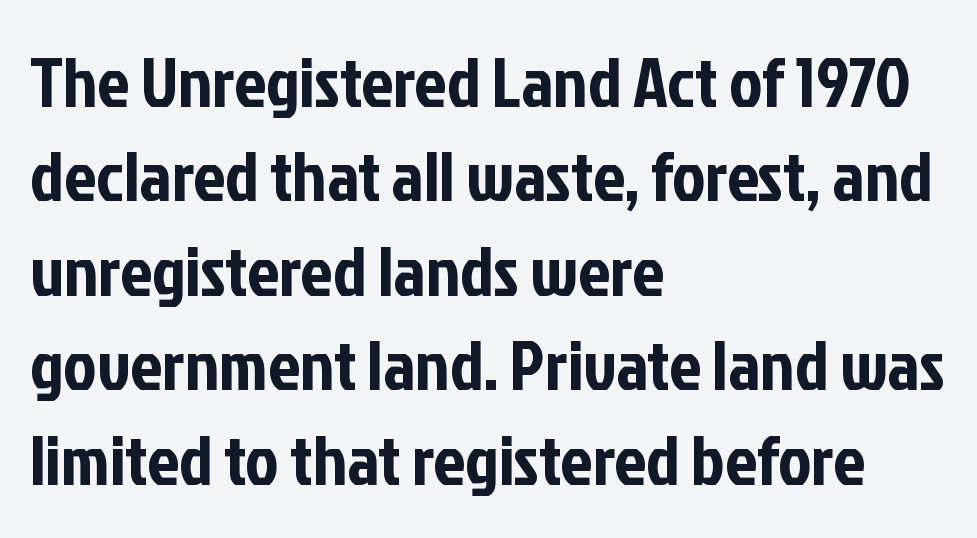
These lines are set flush left with a ragged right edge. Upright lettering throughout. Leading matches the norm, producing a regular column. The specimen omits any rule beneath the text block's lines.
